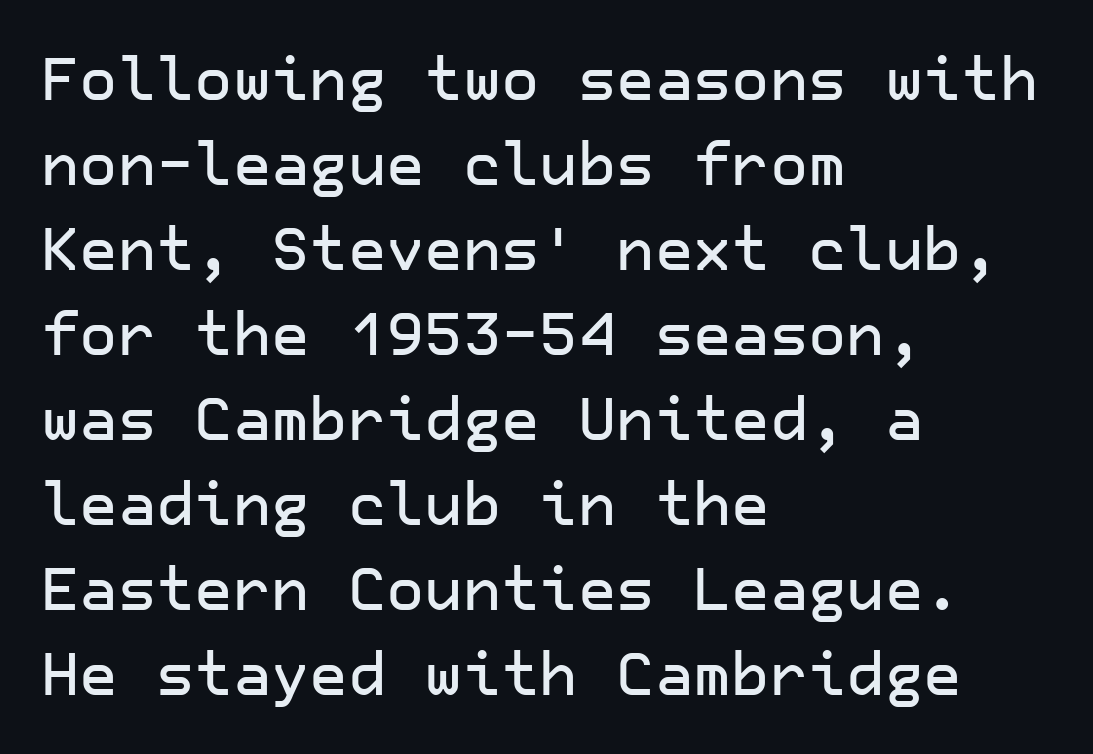
{"serif": "no", "italic": "no", "width": "normal", "stroke_contrast": "low", "x_height": "medium", "underline": "no", "align": "left", "line_spacing": "normal", "line_spacing_ratio": 1.44, "letter_spacing": "normal", "letter_spacing_em": 0.0, "glyph_px": 59}
